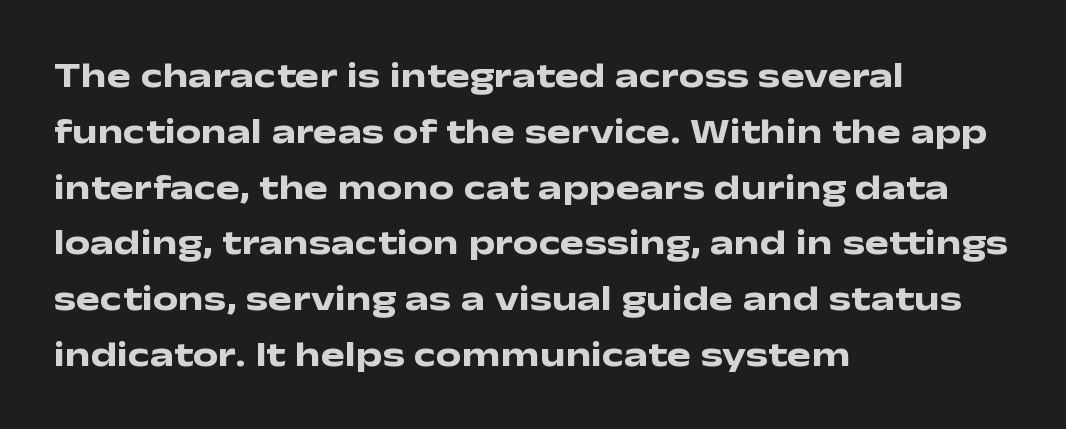
The image shows 36 px heavy, wide sans-serif type, upright; set left-aligned, normal line spacing (1.55x), normal letter spacing, not underlined; low stroke contrast and a medium x-height.
